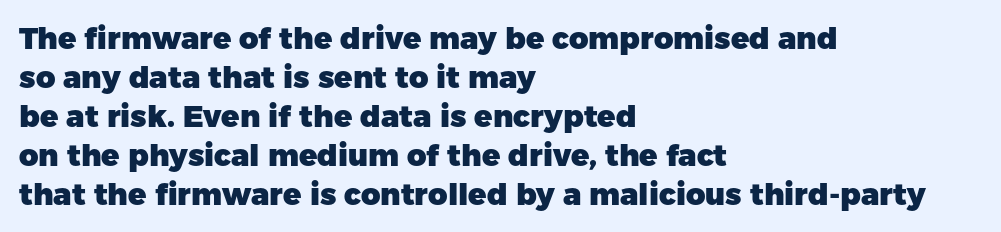
{"serif": "no", "italic": "no", "bold": "yes", "weight": "heavy", "width": "normal", "stroke_contrast": "low", "x_height": "medium", "monospaced": "no", "underline": "no", "align": "left", "line_spacing": "normal", "line_spacing_ratio": 1.3, "letter_spacing": "normal", "letter_spacing_em": 0.0, "glyph_px": 30}
